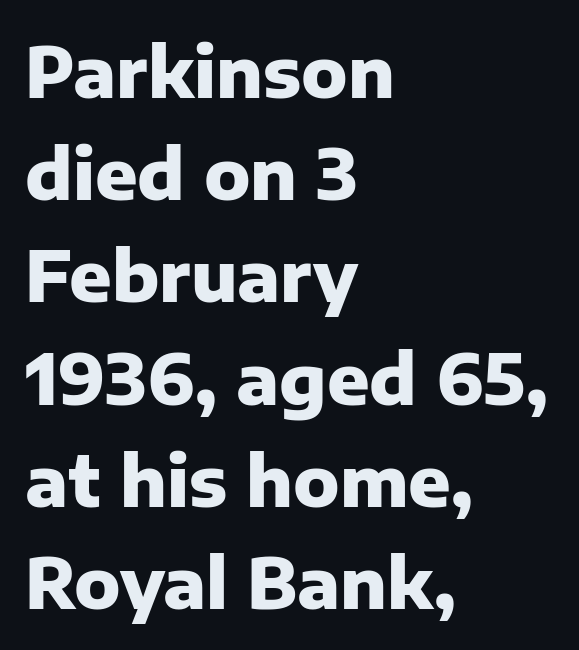
Q: Is the text bold? A: Yes.
Q: Is the text italic (slanted)? A: No, it is upright.
Q: Is the typeface a serif or a sans-serif typeface? A: Sans-serif.
Q: Is the text underlined? A: No.
Q: How is the paragraph aligned? A: Left-aligned.
Q: Is the spacing between letters normal or unusually wide? A: Normal.
Q: Is the spacing between lines tight, normal or loose? A: Normal.
Q: Width (condensed, normal, or wide)? A: Normal.
Q: Stroke contrast? A: Low.
Q: x-height? A: Medium.
Q: Monospaced? A: No.
